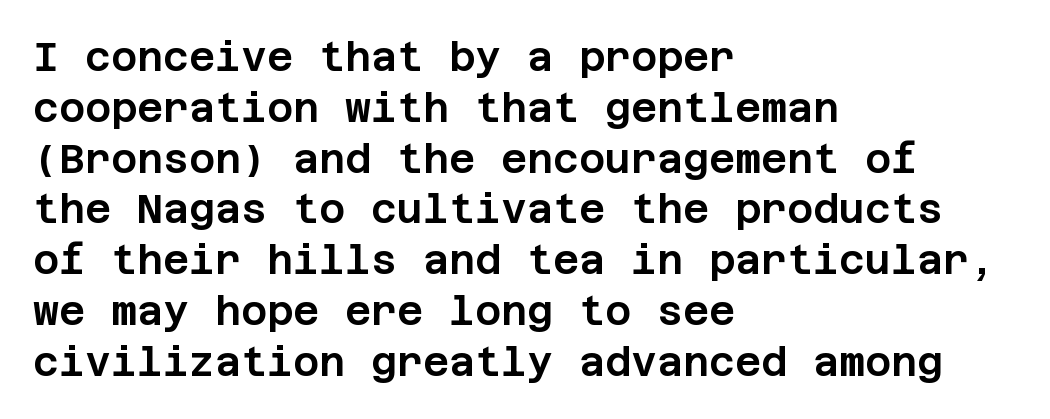
The image shows 40 px sans-serif type, upright; set left-aligned, normal line spacing (1.27x), normal letter spacing, not underlined; low stroke contrast and a large x-height.
